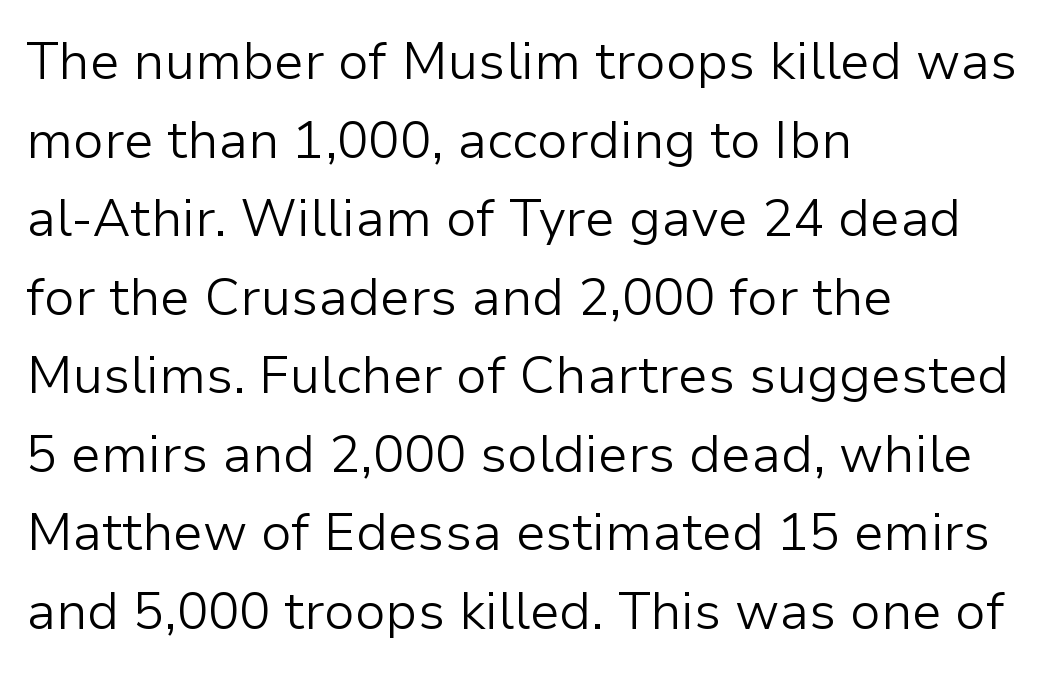
The image shows 52 px light sans-serif type, upright; set left-aligned, normal line spacing (1.51x), normal letter spacing, not underlined; low stroke contrast and a medium x-height.
